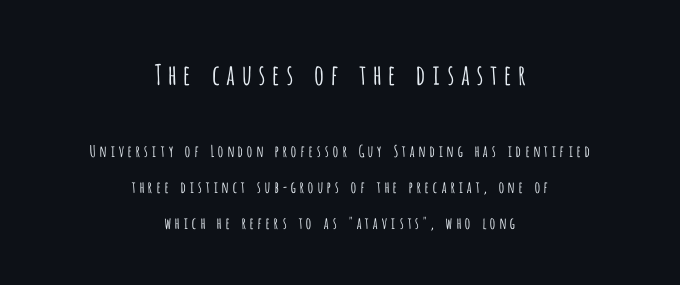
Q: Is the text bold? A: No.
Q: Is the text italic (slanted)? A: No, it is upright.
Q: Is the typeface a serif or a sans-serif typeface? A: Sans-serif.
Q: Is the text underlined? A: No.
Q: How is the paragraph aligned? A: Centered.
Q: Is the spacing between lines tight, normal or loose? A: Loose.
Q: Which block of text is set in a larger size, the first (top) or the second (bottom)? A: The first (top) one.
Q: Width (condensed, normal, or wide)? A: Condensed.
Q: Stroke contrast? A: Low.
Q: x-height? A: Large.
Q: Monospaced? A: No.
